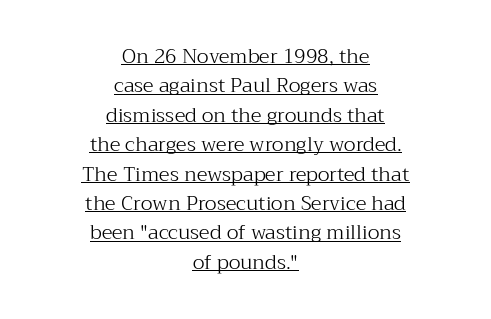
Q: Is the text bold? A: No.
Q: Is the text italic (slanted)? A: No, it is upright.
Q: Is the text underlined? A: Yes.
Q: How is the paragraph aligned? A: Centered.
Q: Is the spacing between letters normal or unusually wide? A: Normal.
Q: Is the spacing between lines tight, normal or loose? A: Normal.
